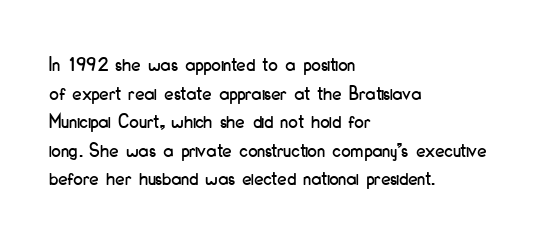
The image shows 21 px text type, upright; set left-aligned, normal line spacing (1.36x), normal letter spacing, not underlined.
